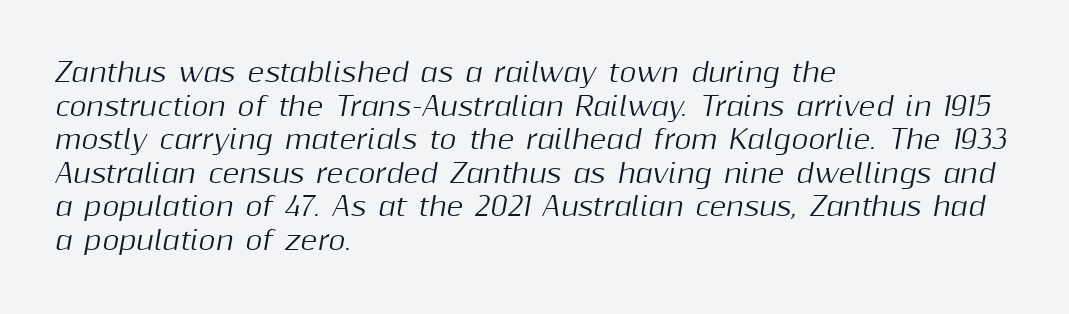
Q: Is the text italic (slanted)? A: Yes, it leans right by about 10 degrees.
Q: Is the text underlined? A: No.
Q: How is the paragraph aligned? A: Left-aligned.
Q: Is the spacing between letters normal or unusually wide? A: Normal.
Q: Is the spacing between lines tight, normal or loose? A: Normal.
